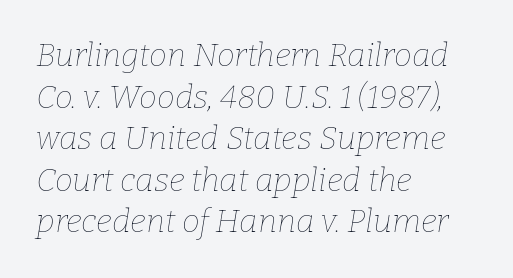
Q: Is the text bold? A: No.
Q: Is the text italic (slanted)? A: Yes, it leans right by about 9 degrees.
Q: Is the text underlined? A: No.
Q: How is the paragraph aligned? A: Left-aligned.
Q: Is the spacing between letters normal or unusually wide? A: Normal.
Q: Is the spacing between lines tight, normal or loose? A: Normal.
Q: Width (condensed, normal, or wide)? A: Normal.
Q: Stroke contrast? A: Low.
Q: x-height? A: Medium.
Q: Monospaced? A: No.
